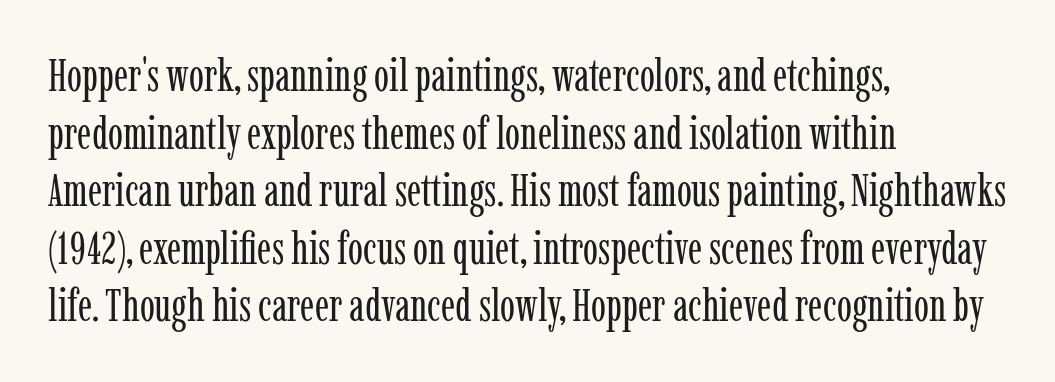
Horizontal alignment here is leftward, the default for most running prose. The letters stand upright; this is a roman face. The block of text has a typical density, with ordinary space between rows. The typeface has the unassuming heft of standard copy or less. Characters follow at the spacing the type designer built in.
